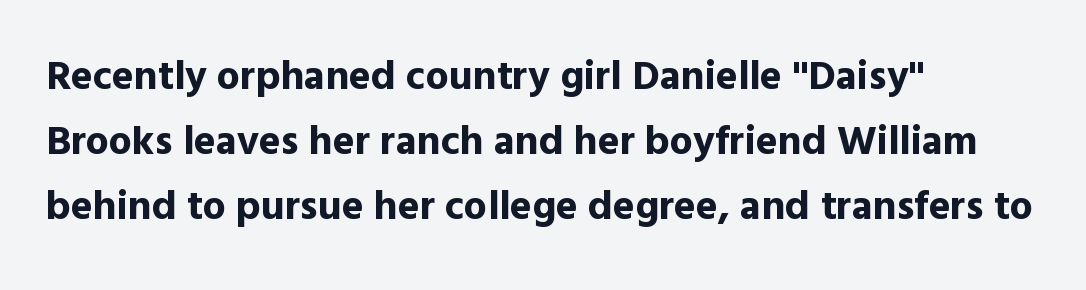
The image shows 41 px bold sans-serif type, upright; set left-aligned, normal line spacing (1.58x), normal letter spacing, not underlined; a medium x-height.
